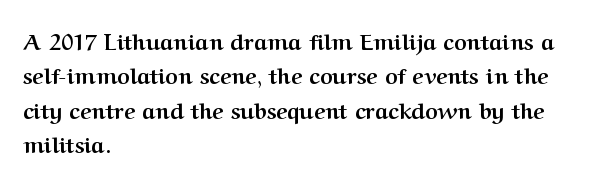
The image shows 22 px bold type, upright; set left-aligned, normal line spacing (1.56x), normal letter spacing, not underlined.
